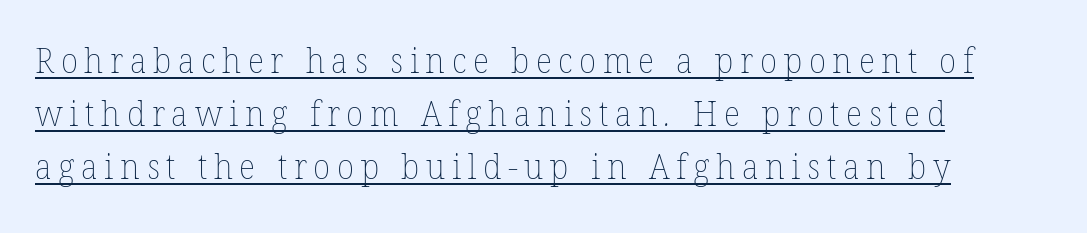
{"bold": "no", "weight": "thin", "width": "normal", "stroke_contrast": "low", "x_height": "medium", "monospaced": "no", "underline": "yes", "align": "left", "line_spacing": "normal", "line_spacing_ratio": 1.52, "glyph_px": 35}
